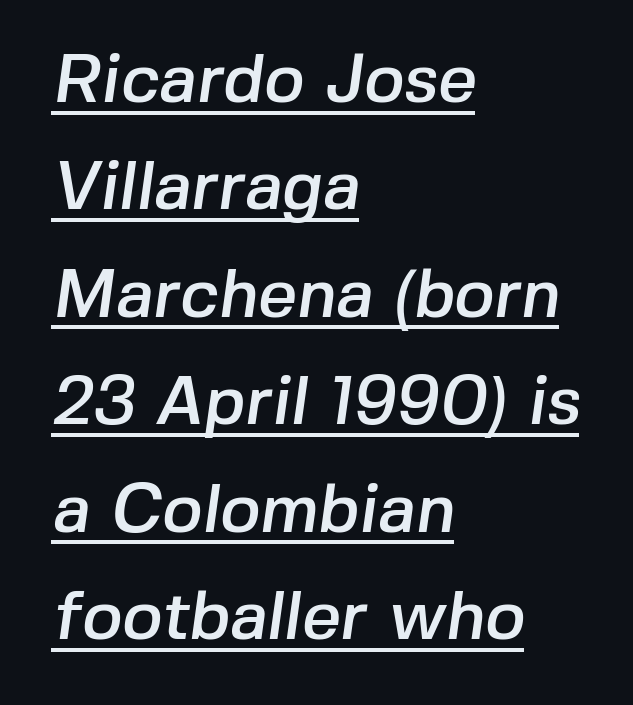
{"serif": "no", "width": "normal", "stroke_contrast": "low", "x_height": "medium", "monospaced": "no", "underline": "yes", "align": "left", "line_spacing": "normal", "line_spacing_ratio": 1.58, "letter_spacing": "normal", "letter_spacing_em": 0.0, "glyph_px": 68}
